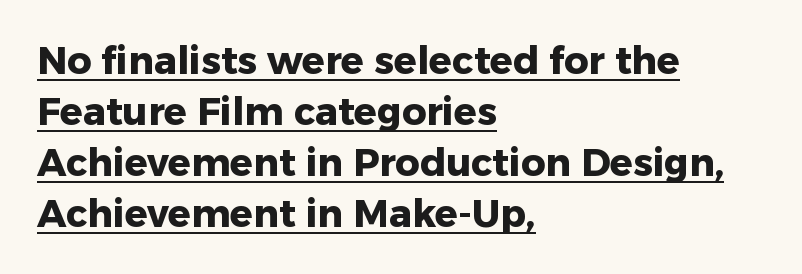
This sample keeps an unexceptional amount of space between lines. Note the varied advance widths — an 'i' is clearly narrower than an 'm'. The lines are quadded left. These lines are composed in type without serifs.
